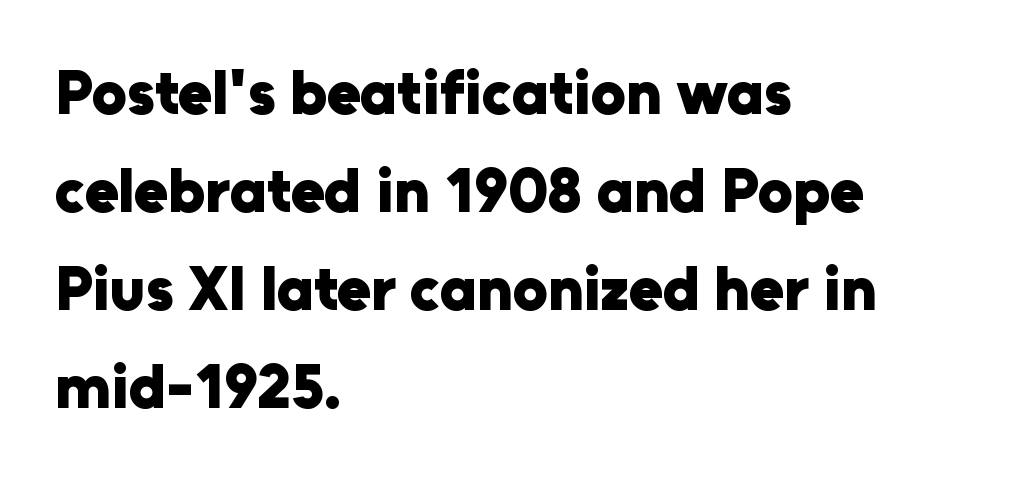
The image shows 62 px heavy sans-serif type, upright; set left-aligned, normal line spacing (1.58x), normal letter spacing, not underlined; low stroke contrast and a medium x-height.
